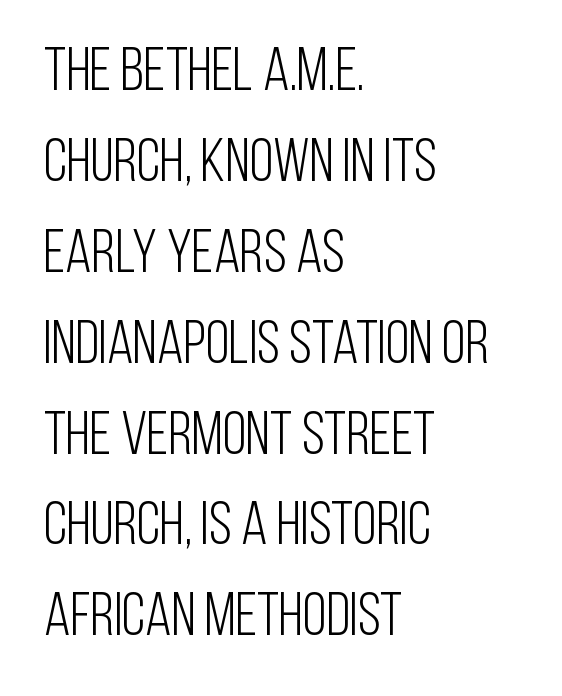
{"serif": "no", "italic": "no", "bold": "no", "weight": "light", "width": "condensed", "stroke_contrast": "low", "x_height": "large", "monospaced": "no", "underline": "no", "align": "left", "line_spacing": "normal", "line_spacing_ratio": 1.49, "letter_spacing": "normal", "letter_spacing_em": 0.0, "glyph_px": 61}
